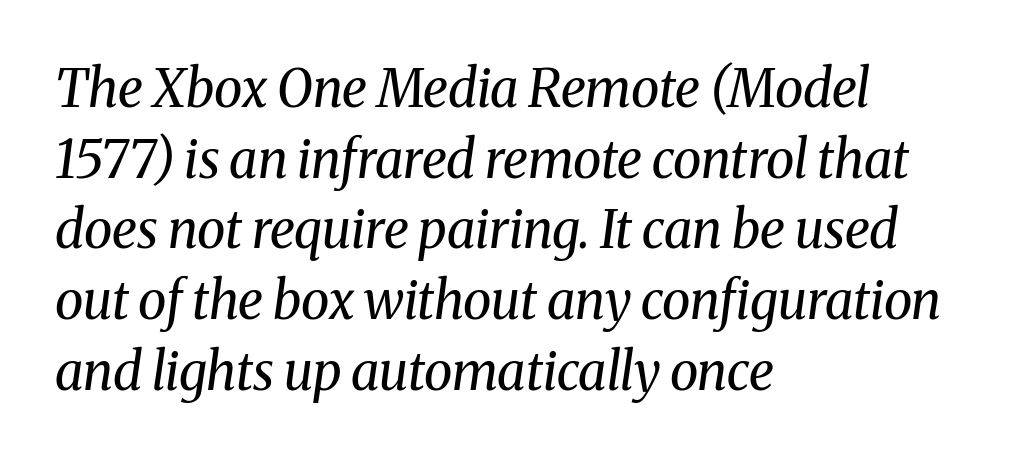
{"serif": "yes", "italic": "yes", "lean": "right", "slant_degrees": 8, "bold": "no", "weight": "regular", "width": "normal", "stroke_contrast": "medium", "x_height": "medium", "monospaced": "no", "underline": "no", "align": "left", "line_spacing": "normal", "line_spacing_ratio": 1.36, "letter_spacing": "normal", "letter_spacing_em": 0.0, "glyph_px": 52}
